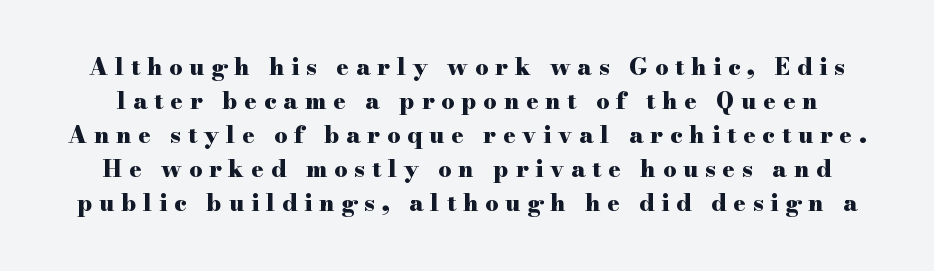
Words float on clear page, feet unadorned. Honestly, the letter spacing is so wide it's the main thing you notice. Compared with an ordinary text face, these strokes are far heavier — a full bold. The space between consecutive lines is moderate. Notice how the stems are strictly vertical — no italics here.
